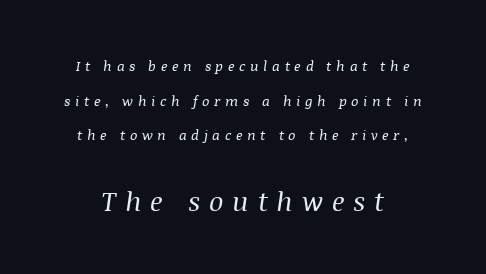
The image shows 27 px text type, italic (leaning right); set loose line spacing (2.48x), unusually wide letter spacing (+0.33 em), not underlined; the second (bottom) block is 1.93x larger.
